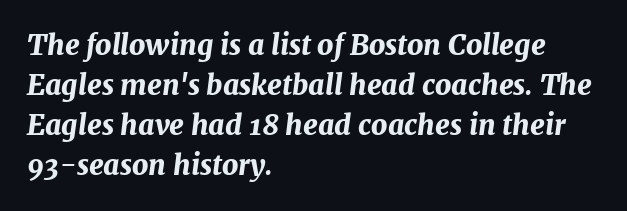
Designer's note — italics engaged. The passage shown is typed in a proportional face where columns would drift. Compared with an ordinary text face, these strokes are far heavier — a full bold. Default kerning and tracking; the words read as compact shapes.
